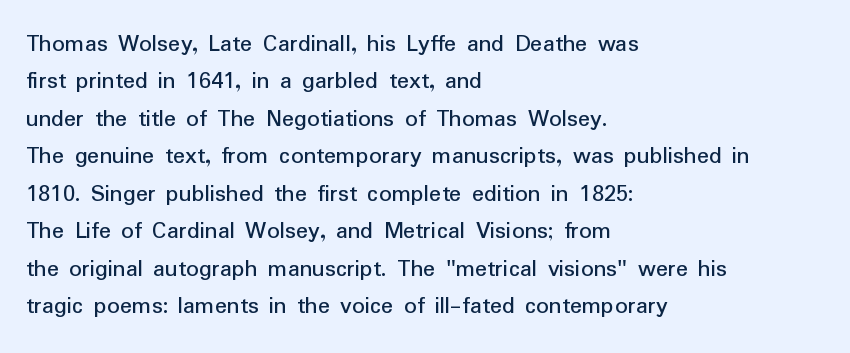
{"italic": "no", "underline": "no", "align": "left", "line_spacing": "normal", "line_spacing_ratio": 1.5, "letter_spacing": "normal", "letter_spacing_em": 0.0, "glyph_px": 25}
